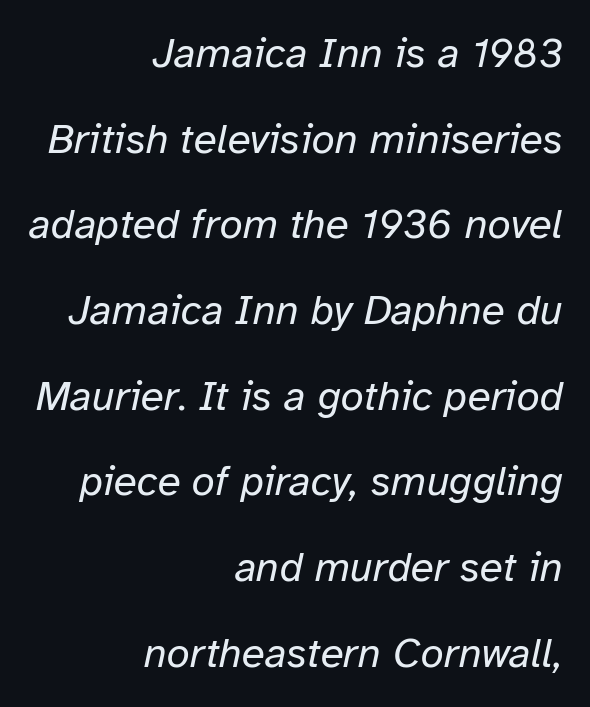
The image shows 42 px regular-weight type, italic (leaning right); set right-aligned, loose line spacing (2.04x), normal letter spacing, not underlined; low stroke contrast and a medium x-height.
